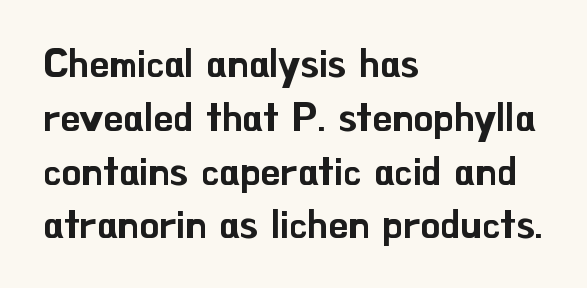
{"serif": "no", "italic": "no", "width": "normal", "stroke_contrast": "low", "x_height": "small", "monospaced": "no", "underline": "no", "align": "left", "line_spacing": "normal", "line_spacing_ratio": 1.38, "letter_spacing": "normal", "letter_spacing_em": 0.0, "glyph_px": 39}
